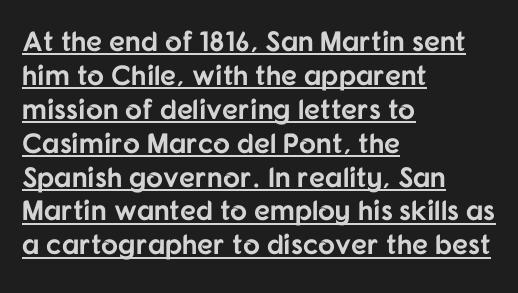
The image shows 28 px bold sans-serif type, upright; set left-aligned, line spacing 1.21x, normal letter spacing, underlined; low stroke contrast and a medium x-height.
